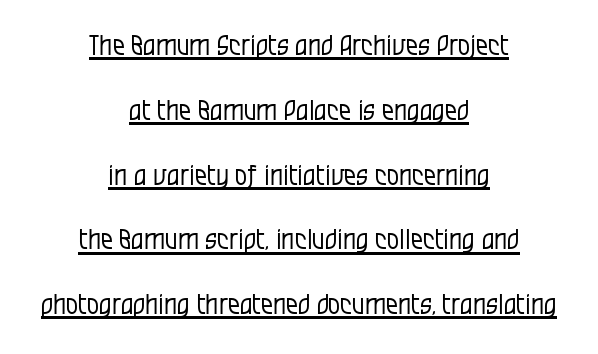
The image shows 27 px text type, upright; set centered, loose line spacing (2.4x), normal letter spacing, underlined.
